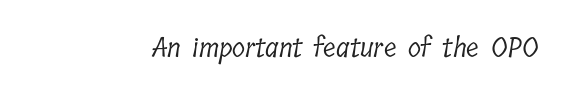
{"bold": "no", "underline": "no", "letter_spacing": "normal", "letter_spacing_em": 0.0, "glyph_px": 27}
